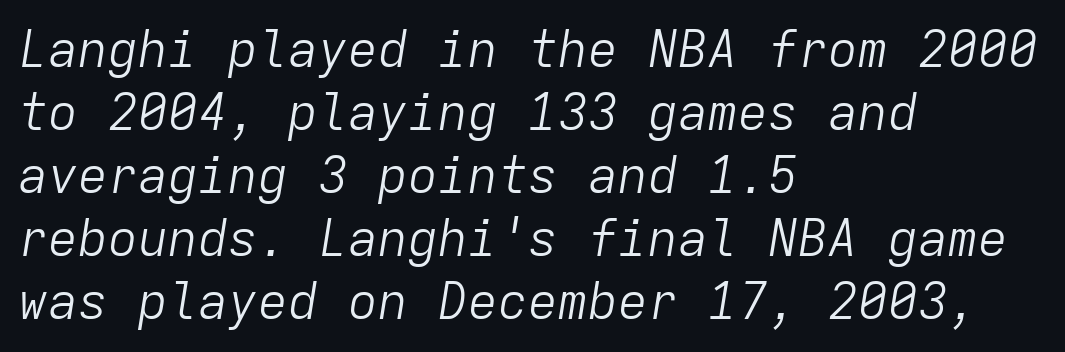
{"italic": "yes", "lean": "right", "slant_degrees": 9, "bold": "no", "weight": "light", "width": "normal", "stroke_contrast": "low", "x_height": "medium", "monospaced": "yes", "underline": "no", "align": "left", "line_spacing": "normal", "line_spacing_ratio": 1.26, "letter_spacing": "normal", "letter_spacing_em": 0.0, "glyph_px": 50}
